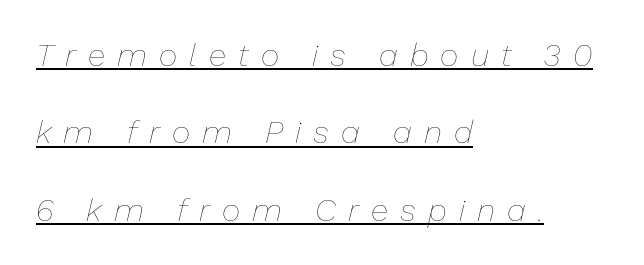
The specimen reads as italic at a glance. The string is rendered with underlining switched on. Stems here are at most as thick as an everyday book face. A typesetter would call this proportional, since set widths differ per character.
